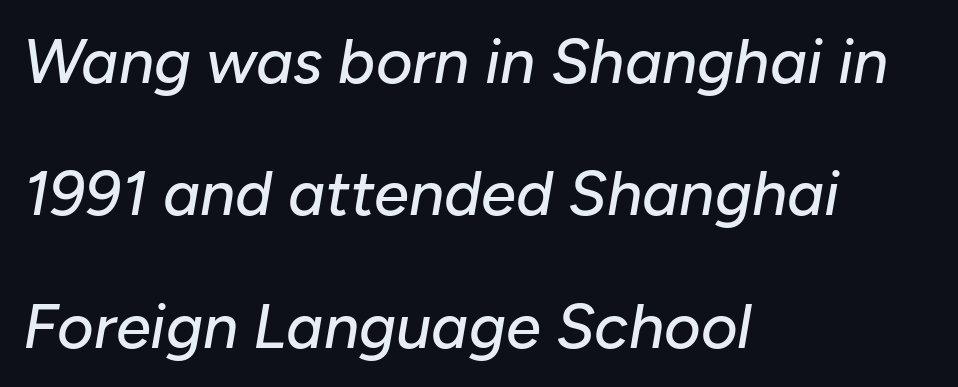
Q: Is the text italic (slanted)? A: Yes, it leans right by about 10 degrees.
Q: Is the text underlined? A: No.
Q: How is the paragraph aligned? A: Left-aligned.
Q: Is the spacing between letters normal or unusually wide? A: Normal.
Q: Is the spacing between lines tight, normal or loose? A: Loose.
Q: Width (condensed, normal, or wide)? A: Normal.
Q: Stroke contrast? A: Low.
Q: x-height? A: Medium.
Q: Monospaced? A: No.
